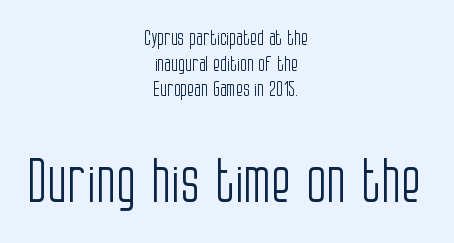
Q: Is the text bold? A: No.
Q: Is the text italic (slanted)? A: No, it is upright.
Q: Is the typeface a serif or a sans-serif typeface? A: Sans-serif.
Q: Is the text underlined? A: No.
Q: How is the paragraph aligned? A: Centered.
Q: Is the spacing between letters normal or unusually wide? A: Normal.
Q: Is the spacing between lines tight, normal or loose? A: Normal.
Q: Which block of text is set in a larger size, the first (top) or the second (bottom)? A: The second (bottom) one.
Q: Width (condensed, normal, or wide)? A: Condensed.
Q: Stroke contrast? A: Low.
Q: x-height? A: Large.
Q: Monospaced? A: No.
